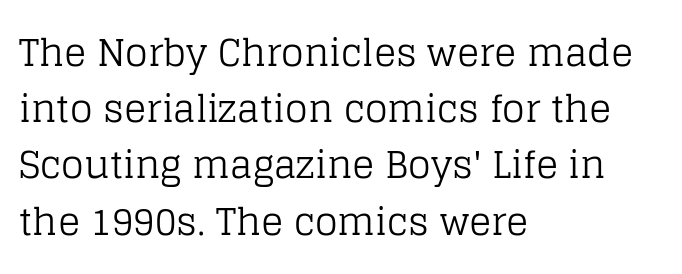
The image shows 37 px regular-weight serif type, upright; set left-aligned, normal line spacing (1.52x), normal letter spacing, not underlined; low stroke contrast and a large x-height.
